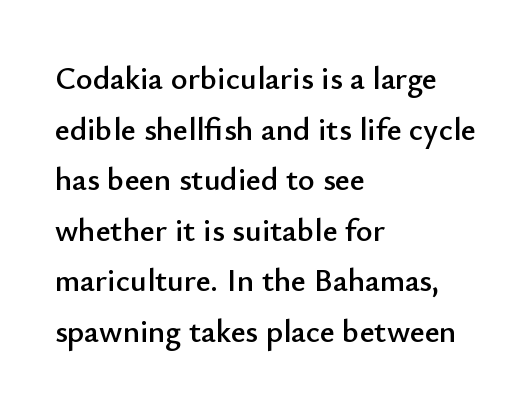
The space directly below the letters is spotless. The typography opts for an upright posture over an oblique one. Regular leading. In terms of letterspacing, this is plain default setting. Horizontal alignment here is leftward, the default for most running prose.
